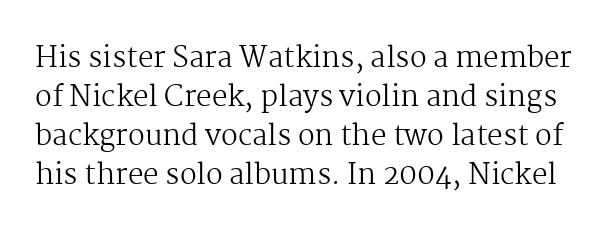
The image shows 28 px regular-weight serif type, upright; set normal line spacing (1.39x), normal letter spacing, not underlined; medium stroke contrast and a medium x-height.
